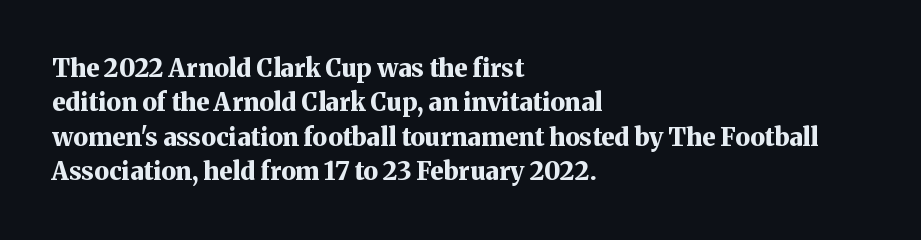
Q: Is the text bold? A: Yes.
Q: Is the text italic (slanted)? A: No, it is upright.
Q: Is the text underlined? A: No.
Q: How is the paragraph aligned? A: Left-aligned.
Q: Is the spacing between letters normal or unusually wide? A: Normal.
Q: Is the spacing between lines tight, normal or loose? A: Normal.
